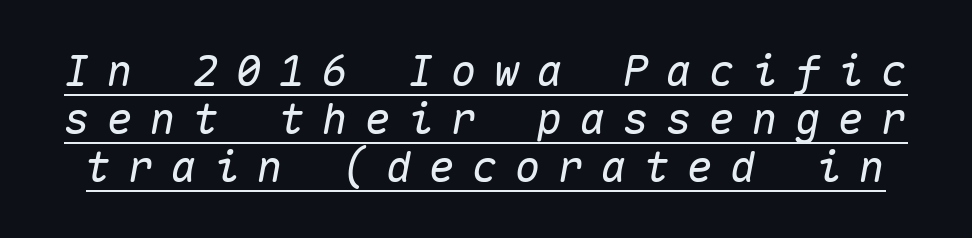
{"italic": "yes", "lean": "right", "slant_degrees": 10, "width": "normal", "stroke_contrast": "medium", "x_height": "medium", "monospaced": "yes", "underline": "yes", "line_spacing": "tight", "line_spacing_ratio": 1.12, "letter_spacing": "wide", "letter_spacing_em": 0.4, "glyph_px": 43}
